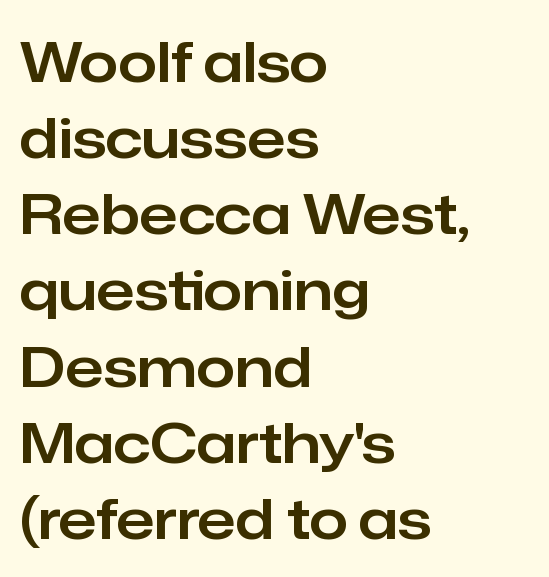
Q: Is the text italic (slanted)? A: No, it is upright.
Q: Is the typeface a serif or a sans-serif typeface? A: Sans-serif.
Q: Is the text underlined? A: No.
Q: How is the paragraph aligned? A: Left-aligned.
Q: Is the spacing between letters normal or unusually wide? A: Normal.
Q: Is the spacing between lines tight, normal or loose? A: Normal.
Q: Width (condensed, normal, or wide)? A: Normal.
Q: Stroke contrast? A: Low.
Q: x-height? A: Medium.
Q: Monospaced? A: No.
